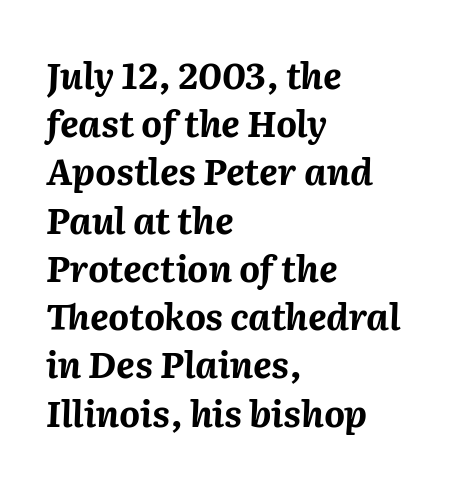
{"italic": "yes", "lean": "right", "slant_degrees": 2, "bold": "yes", "weight": "bold", "width": "normal", "stroke_contrast": "medium", "x_height": "medium", "monospaced": "no", "underline": "no", "align": "left", "line_spacing": "normal", "line_spacing_ratio": 1.34, "letter_spacing": "normal", "letter_spacing_em": 0.0, "glyph_px": 36}
